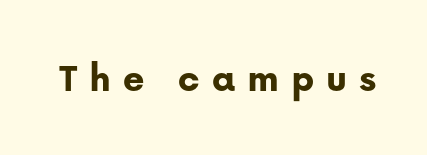
Q: Is the text bold? A: Yes.
Q: Is the text italic (slanted)? A: No, it is upright.
Q: Is the typeface a serif or a sans-serif typeface? A: Sans-serif.
Q: Is the text underlined? A: No.
Q: Is the spacing between letters normal or unusually wide? A: Unusually wide.
Q: Width (condensed, normal, or wide)? A: Normal.
Q: Stroke contrast? A: Low.
Q: x-height? A: Medium.
Q: Monospaced? A: No.
